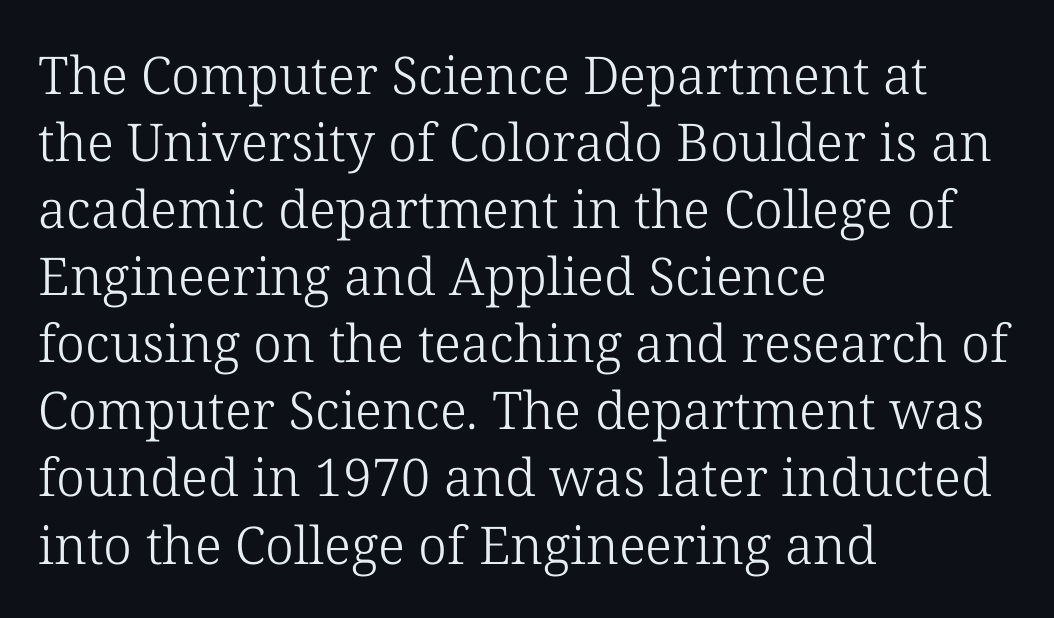
The image shows 52 px light serif type, upright; set left-aligned, normal line spacing (1.29x), normal letter spacing, not underlined; low stroke contrast and a medium x-height.
